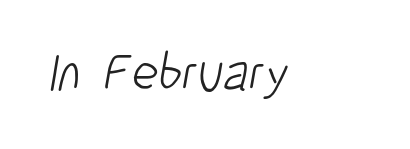
{"serif": "no", "bold": "no", "weight": "light", "width": "condensed", "stroke_contrast": "low", "x_height": "medium", "monospaced": "no", "underline": "no", "letter_spacing": "normal", "letter_spacing_em": 0.0, "glyph_px": 52}
